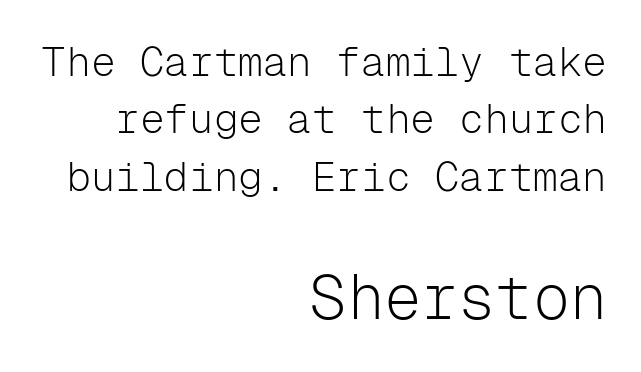
Q: Is the text bold? A: No.
Q: Is the text italic (slanted)? A: No, it is upright.
Q: Is the typeface a serif or a sans-serif typeface? A: Sans-serif.
Q: Is the text underlined? A: No.
Q: How is the paragraph aligned? A: Right-aligned.
Q: Is the spacing between letters normal or unusually wide? A: Normal.
Q: Is the spacing between lines tight, normal or loose? A: Normal.
Q: Which block of text is set in a larger size, the first (top) or the second (bottom)? A: The second (bottom) one.
Q: Width (condensed, normal, or wide)? A: Normal.
Q: Stroke contrast? A: Low.
Q: x-height? A: Medium.
Q: Monospaced? A: Yes.
